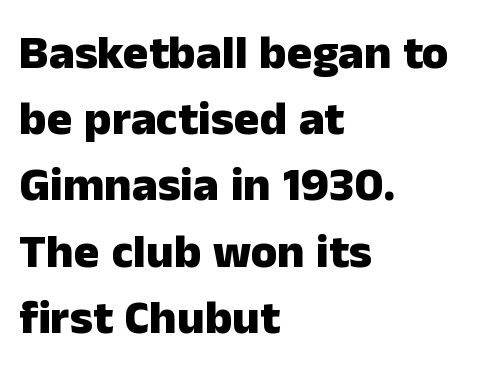
{"serif": "no", "italic": "no", "bold": "yes", "weight": "heavy", "width": "normal", "stroke_contrast": "low", "x_height": "medium", "monospaced": "no", "underline": "no", "align": "left", "line_spacing": "normal", "line_spacing_ratio": 1.38, "letter_spacing": "normal", "letter_spacing_em": 0.0, "glyph_px": 48}
